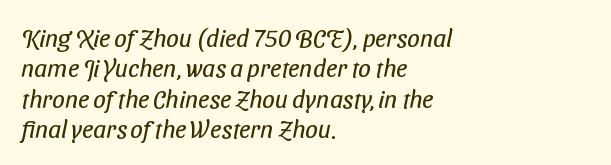
Q: Is the text bold? A: No.
Q: Is the text underlined? A: No.
Q: How is the paragraph aligned? A: Left-aligned.
Q: Is the spacing between letters normal or unusually wide? A: Normal.
